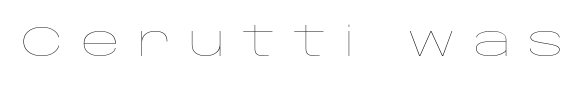
The image shows 43 px thin, wide type, upright; set unusually wide letter spacing (+0.38 em), not underlined; low stroke contrast and a large x-height.
